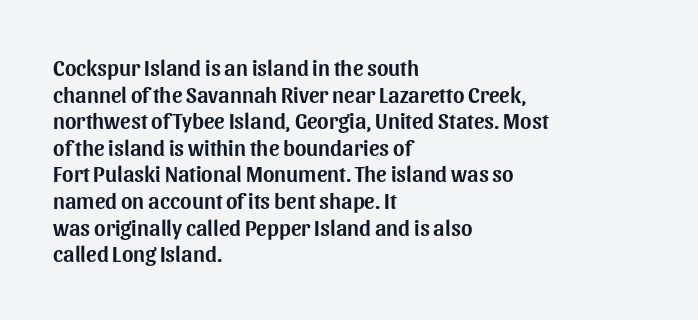
Q: Is the text italic (slanted)? A: No, it is upright.
Q: Is the text underlined? A: No.
Q: How is the paragraph aligned? A: Left-aligned.
Q: Is the spacing between letters normal or unusually wide? A: Normal.
